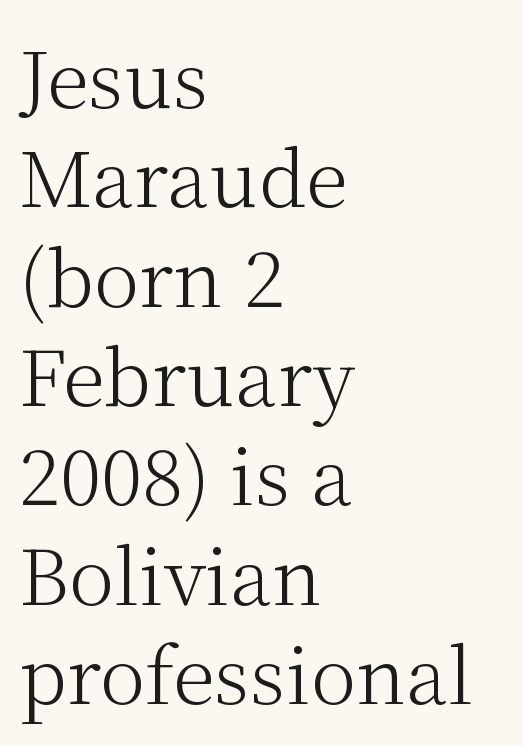
{"serif": "yes", "italic": "no", "bold": "no", "weight": "light", "width": "normal", "stroke_contrast": "medium", "x_height": "medium", "monospaced": "no", "underline": "no", "align": "left", "line_spacing": "normal", "line_spacing_ratio": 1.29, "letter_spacing": "normal", "letter_spacing_em": 0.0, "glyph_px": 77}
